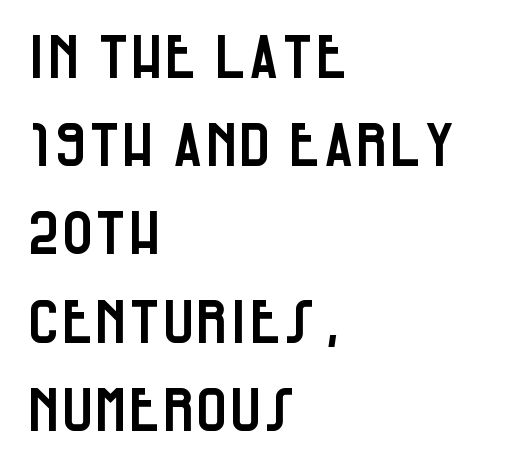
{"serif": "no", "italic": "no", "width": "condensed", "stroke_contrast": "low", "x_height": "large", "monospaced": "no", "underline": "no", "align": "left", "line_spacing": "normal", "line_spacing_ratio": 1.47, "letter_spacing": "normal", "letter_spacing_em": 0.0, "glyph_px": 60}
